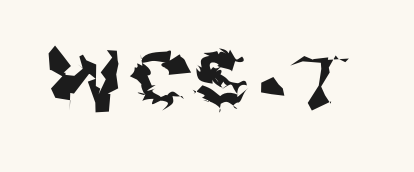
Each letter keeps its own natural width here, so spacing adapts to shape. The space beneath each line is pristine and unruled. This sample uses an upright cut, with every glyph sitting square on the baseline. Typographically, this falls in the sans-serif category.
